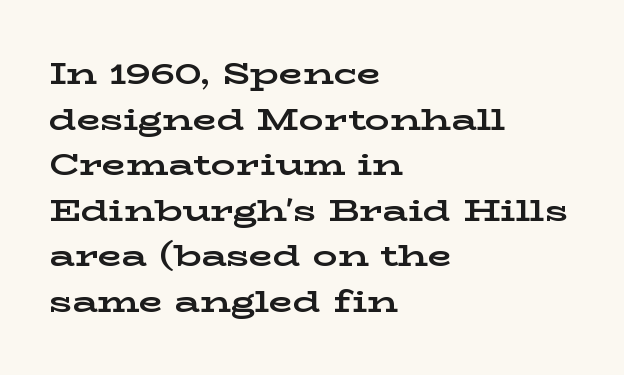
{"serif": "yes", "italic": "no", "bold": "yes", "weight": "bold", "width": "wide", "stroke_contrast": "low", "x_height": "medium", "monospaced": "no", "underline": "no", "align": "left", "line_spacing": "normal", "line_spacing_ratio": 1.47, "letter_spacing": "normal", "letter_spacing_em": 0.0, "glyph_px": 31}
